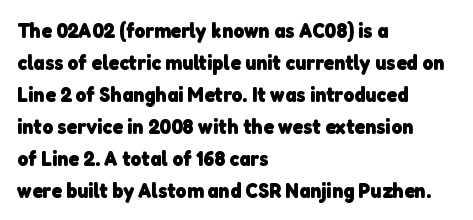
The image shows 21 px bold type; set left-aligned, normal line spacing (1.52x), normal letter spacing, not underlined.
